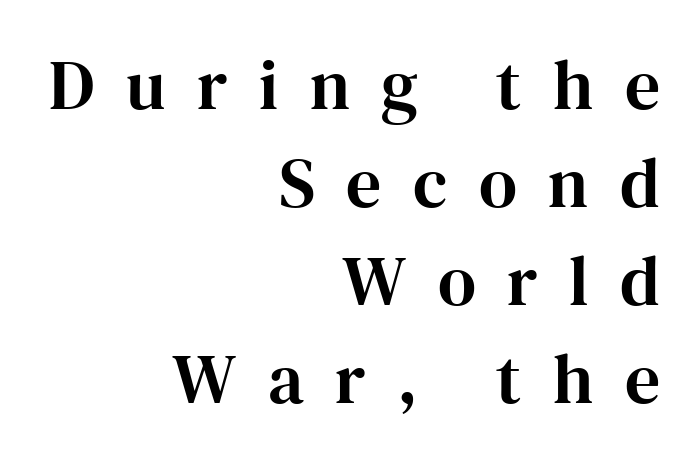
The rendering anchors every line to the right-hand side. Each letter's strokes conclude with small projecting serifs. If you measured baseline to baseline, you'd find a middling distance. You could not count columns in this text — the font is proportionally spaced.
